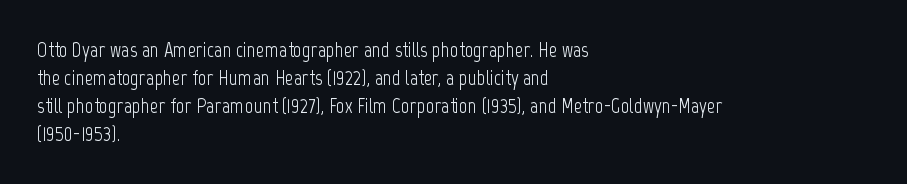
Q: Is the text bold? A: No.
Q: Is the text italic (slanted)? A: No, it is upright.
Q: Is the text underlined? A: No.
Q: How is the paragraph aligned? A: Left-aligned.
Q: Is the spacing between letters normal or unusually wide? A: Normal.
Q: Is the spacing between lines tight, normal or loose? A: Normal.
